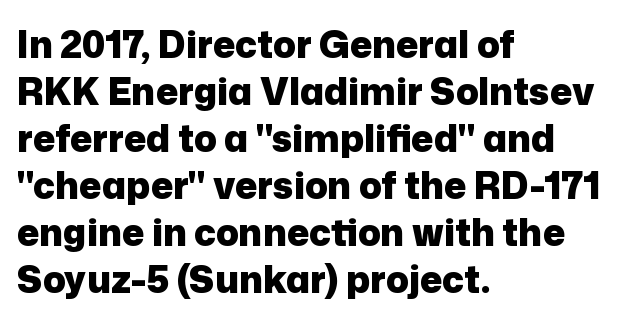
{"serif": "no", "italic": "no", "bold": "yes", "weight": "heavy", "width": "normal", "stroke_contrast": "low", "x_height": "medium", "monospaced": "no", "underline": "no", "align": "left", "line_spacing": "normal", "line_spacing_ratio": 1.27, "letter_spacing": "normal", "letter_spacing_em": 0.0, "glyph_px": 37}
